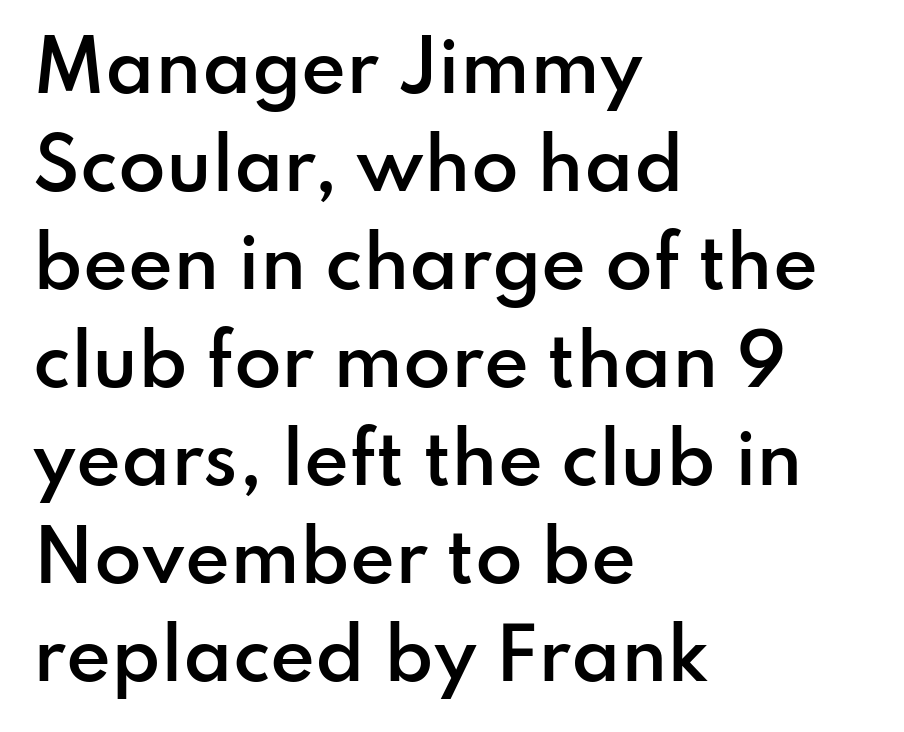
{"serif": "no", "italic": "no", "bold": "semi", "weight": "semibold", "width": "normal", "stroke_contrast": "low", "x_height": "small", "monospaced": "no", "underline": "no", "align": "left", "line_spacing": "normal", "line_spacing_ratio": 1.42, "letter_spacing": "normal", "letter_spacing_em": 0.0, "glyph_px": 69}
